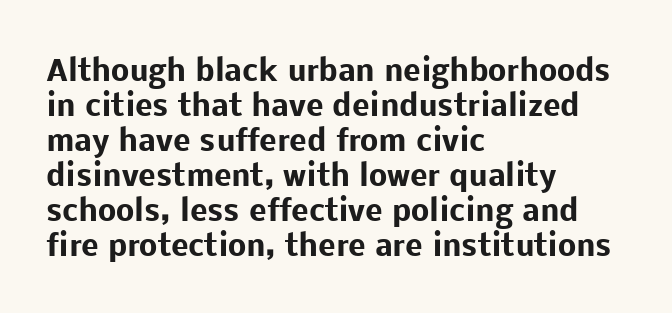
The image shows 29 px heavy sans-serif type, upright; set left-aligned, line spacing 1.21x, normal letter spacing, not underlined; low stroke contrast and a medium x-height.
